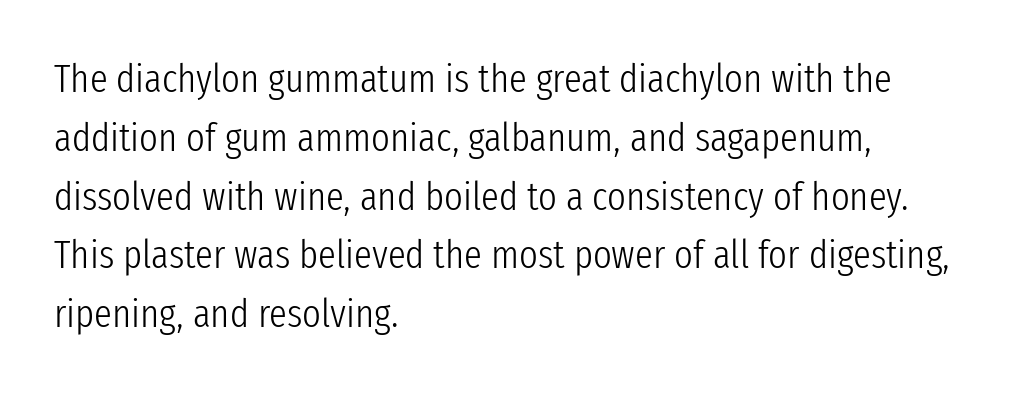
Q: Is the text bold? A: No.
Q: Is the text italic (slanted)? A: No, it is upright.
Q: Is the typeface a serif or a sans-serif typeface? A: Sans-serif.
Q: Is the text underlined? A: No.
Q: How is the paragraph aligned? A: Left-aligned.
Q: Is the spacing between letters normal or unusually wide? A: Normal.
Q: Is the spacing between lines tight, normal or loose? A: Normal.
Q: Width (condensed, normal, or wide)? A: Condensed.
Q: Stroke contrast? A: Low.
Q: x-height? A: Medium.
Q: Monospaced? A: No.
